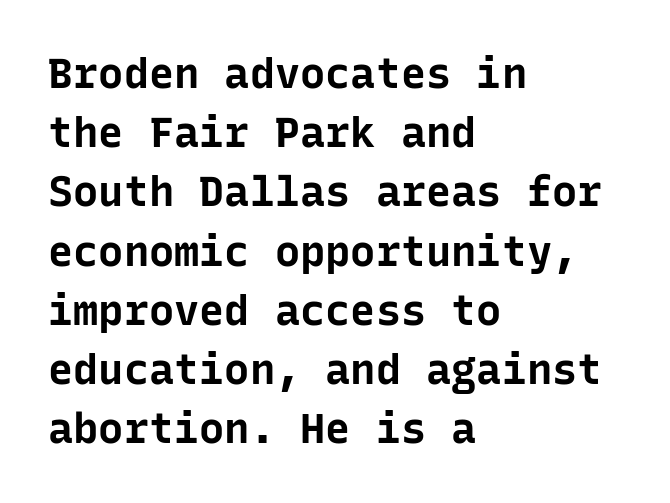
{"serif": "no", "italic": "no", "bold": "yes", "weight": "bold", "width": "normal", "stroke_contrast": "low", "x_height": "medium", "monospaced": "yes", "underline": "no", "align": "left", "line_spacing": "normal", "line_spacing_ratio": 1.41, "letter_spacing": "normal", "letter_spacing_em": 0.0, "glyph_px": 42}
